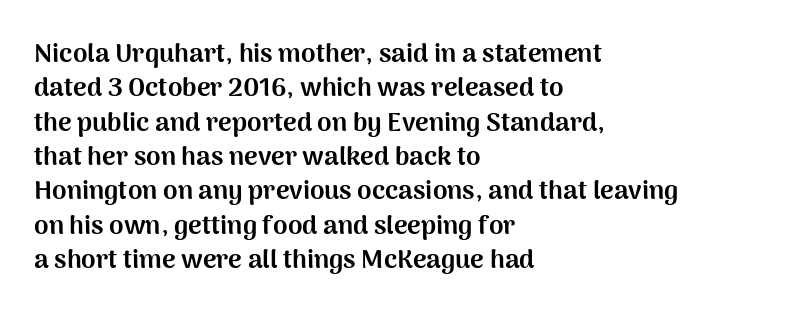
Q: Is the text bold? A: Yes.
Q: Is the text italic (slanted)? A: No, it is upright.
Q: Is the text underlined? A: No.
Q: How is the paragraph aligned? A: Left-aligned.
Q: Is the spacing between letters normal or unusually wide? A: Normal.
Q: Is the spacing between lines tight, normal or loose? A: Normal.
